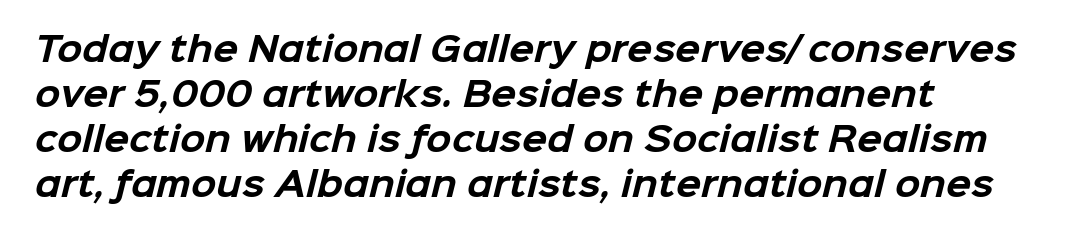
{"serif": "no", "bold": "yes", "weight": "bold", "width": "normal", "stroke_contrast": "low", "x_height": "medium", "monospaced": "no", "underline": "no", "align": "left", "line_spacing": "normal", "line_spacing_ratio": 1.36, "letter_spacing": "normal", "letter_spacing_em": 0.0, "glyph_px": 33}
